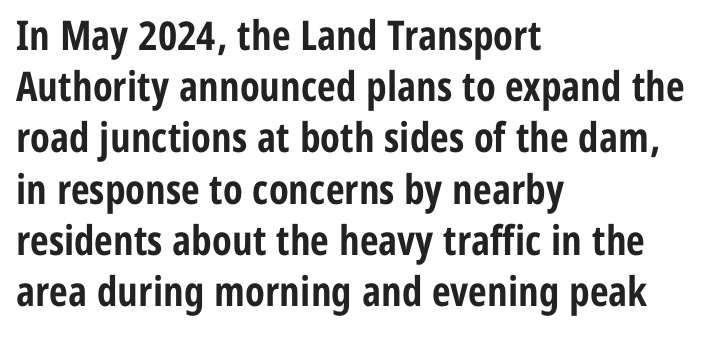
Rows of type keep a routine distance in the vertical direction. The characters look thick and weighty, a clear bold. Default kerning and tracking; the words read as compact shapes. Type without underlining.
